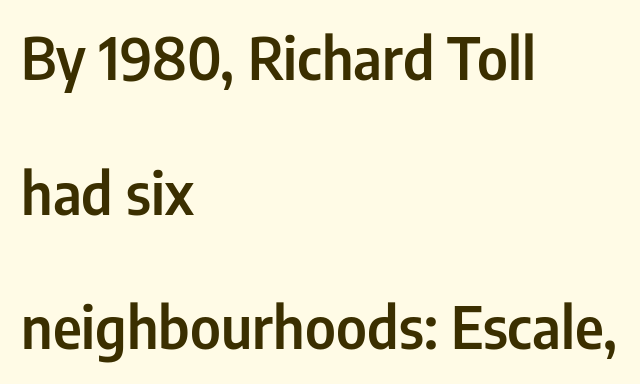
{"serif": "no", "italic": "no", "width": "condensed", "stroke_contrast": "low", "x_height": "medium", "monospaced": "no", "underline": "no", "align": "left", "line_spacing": "loose", "line_spacing_ratio": 2.36, "letter_spacing": "normal", "letter_spacing_em": 0.0, "glyph_px": 57}
